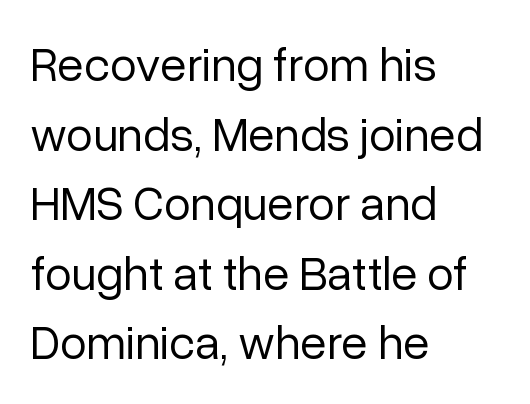
The image shows 48 px regular-weight sans-serif type, upright; set left-aligned, normal line spacing (1.45x), normal letter spacing, not underlined; low stroke contrast and a medium x-height.
